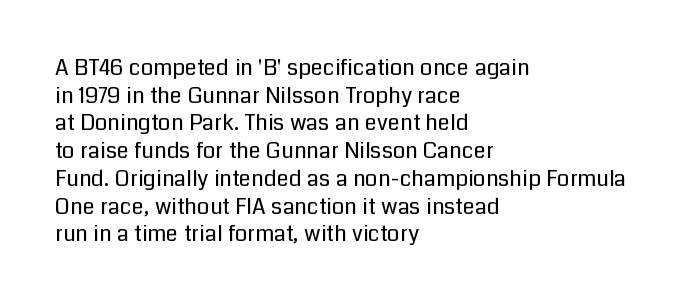
The typeface has the unassuming heft of standard copy or less. Vertical strokes here are truly vertical. A clean baseline with only descenders dipping below it. Default kerning and tracking; the words read as compact shapes.
